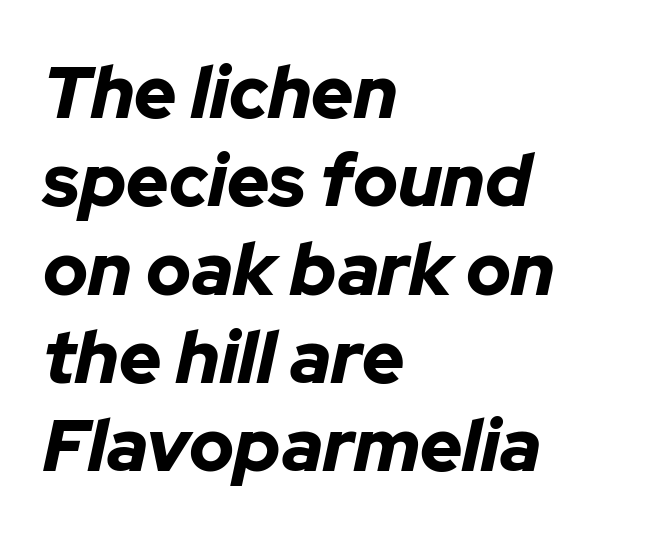
Q: Is the text bold? A: Yes.
Q: Is the text italic (slanted)? A: Yes, it leans right by about 12 degrees.
Q: Is the text underlined? A: No.
Q: How is the paragraph aligned? A: Left-aligned.
Q: Is the spacing between letters normal or unusually wide? A: Normal.
Q: Width (condensed, normal, or wide)? A: Normal.
Q: Stroke contrast? A: Low.
Q: x-height? A: Medium.
Q: Monospaced? A: No.
